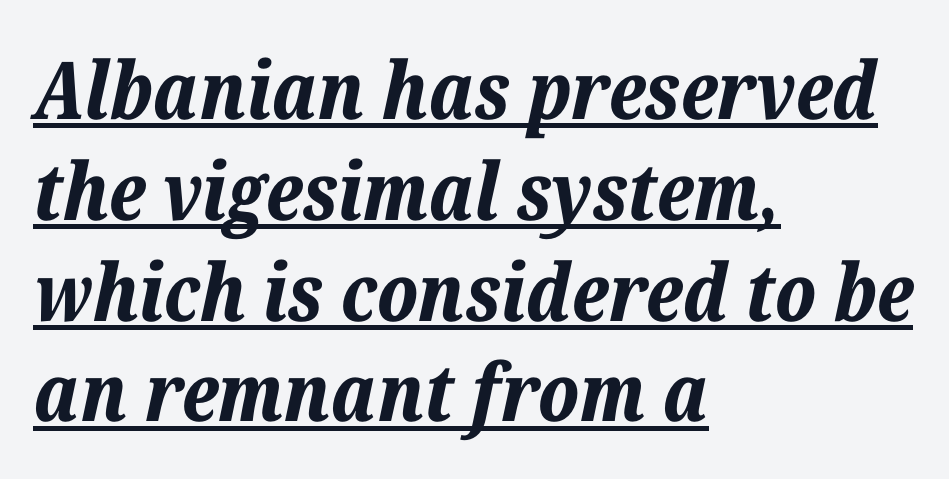
The image shows 80 px bold type, italic (leaning right); set left-aligned, normal line spacing (1.26x), normal letter spacing, underlined; low stroke contrast and a medium x-height.
